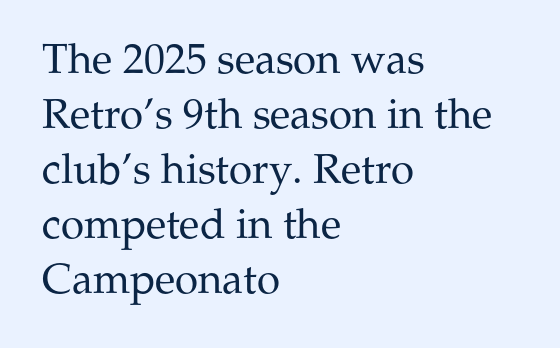
The image shows 42 px regular-weight serif type, upright; set left-aligned, normal line spacing (1.31x), normal letter spacing, not underlined; medium stroke contrast and a medium x-height.
